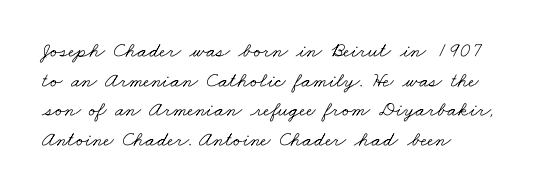
The image shows 21 px text type; set left-aligned, normal line spacing (1.41x), normal letter spacing, not underlined.
